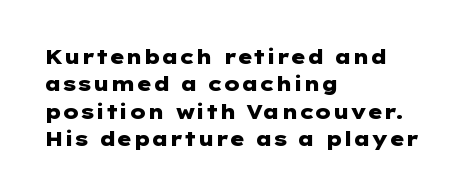
Here the glyphs are tracked normally, forming tight word shapes. The lettering stays uniformly vertical, giving the passage a roman look. The strokes are fattened all the way to bold. This sample keeps an unexceptional amount of space between lines. Underline: absent.
